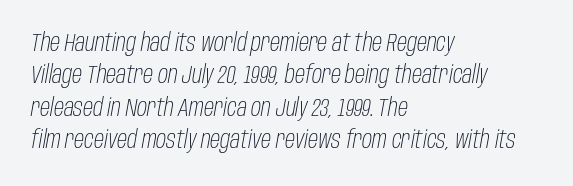
{"italic": "yes", "lean": "right", "slant_degrees": 10, "bold": "no", "underline": "no", "align": "left", "line_spacing": "normal", "line_spacing_ratio": 1.3, "letter_spacing": "normal", "letter_spacing_em": 0.0, "glyph_px": 25}
